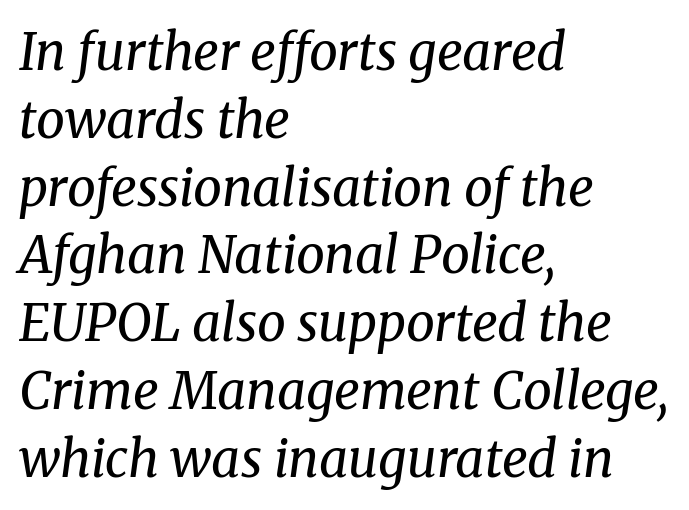
This is serif lettering, the kind often seen in printed books. Weight class: somewhere from thin through regular. Check under the words: just untouched page. Characters follow at the spacing the type designer built in. You can tell it's italic because the verticals aren't actually vertical.
